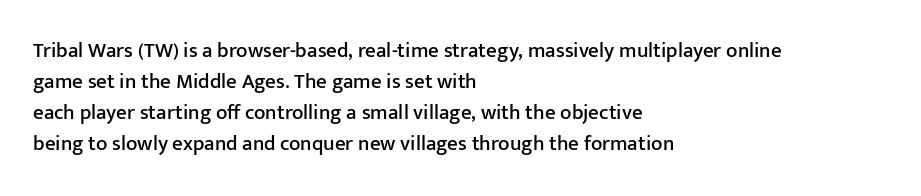
Q: Is the text italic (slanted)? A: No, it is upright.
Q: Is the text underlined? A: No.
Q: How is the paragraph aligned? A: Left-aligned.
Q: Is the spacing between letters normal or unusually wide? A: Normal.
Q: Is the spacing between lines tight, normal or loose? A: Normal.
